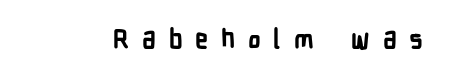
Look at the stroke-to-counter ratio: heavy, a bold. The tracking reads as deliberately expanded to a designer's eye. The space directly below the letters is spotless. Style check: upright.
